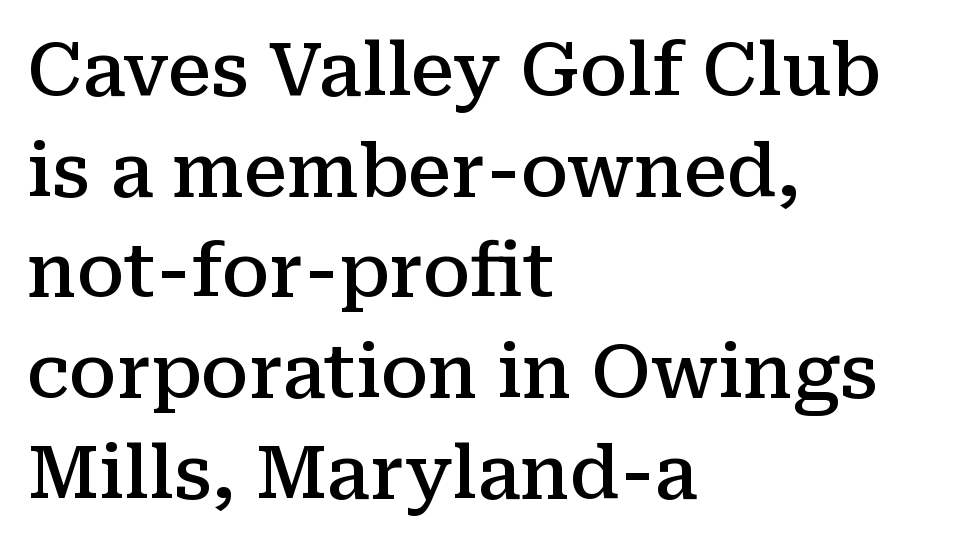
{"serif": "yes", "italic": "no", "bold": "semi", "weight": "semibold", "width": "normal", "stroke_contrast": "medium", "x_height": "medium", "monospaced": "no", "underline": "no", "align": "left", "line_spacing": "normal", "line_spacing_ratio": 1.38, "letter_spacing": "normal", "letter_spacing_em": 0.0, "glyph_px": 73}
